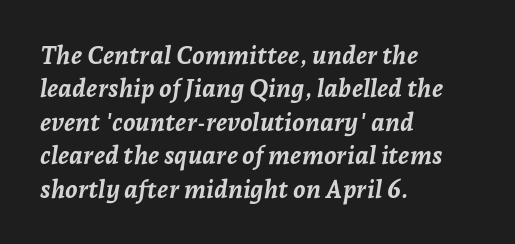
Rule under the text: the space is simply empty. This is heavy type, rendered in bold. How would I describe the line gaps? Plain and ordinary. Quick note: italic. There is no visible air inserted between adjacent glyphs.
